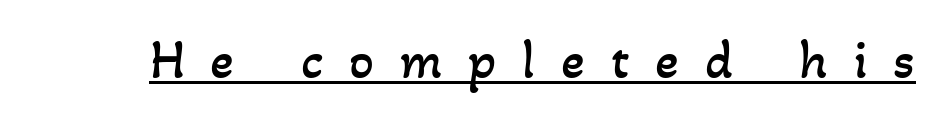
{"bold": "no", "weight": "regular", "width": "normal", "stroke_contrast": "low", "x_height": "small", "monospaced": "no", "underline": "yes", "letter_spacing": "wide", "letter_spacing_em": 0.47, "glyph_px": 55}
